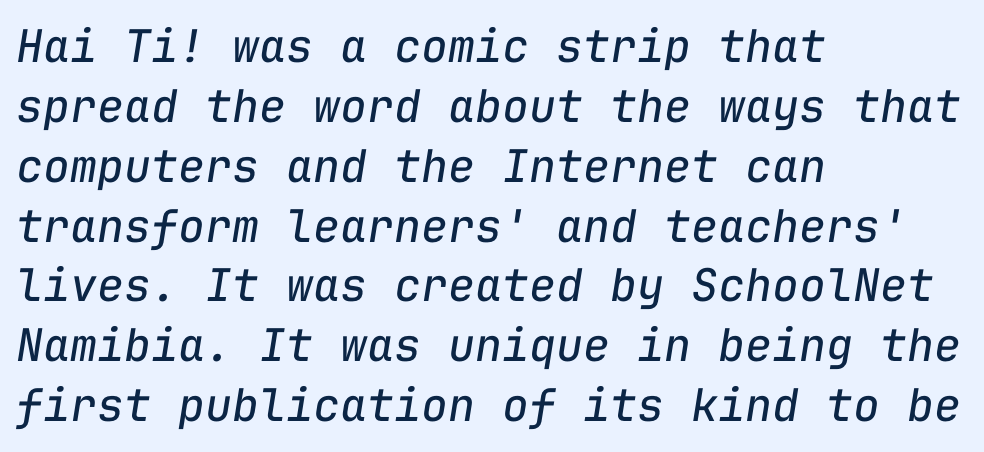
The image shows 45 px regular-weight type, italic (leaning right), monospaced; set left-aligned, normal line spacing (1.33x), normal letter spacing, not underlined; low stroke contrast and a medium x-height.
